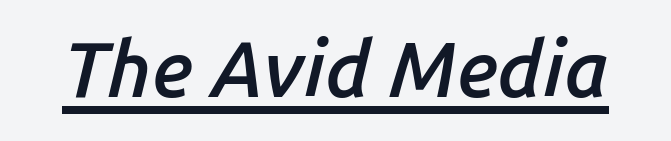
The image shows 78 px semibold type, italic (leaning right); set normal letter spacing, underlined; low stroke contrast and a medium x-height.
